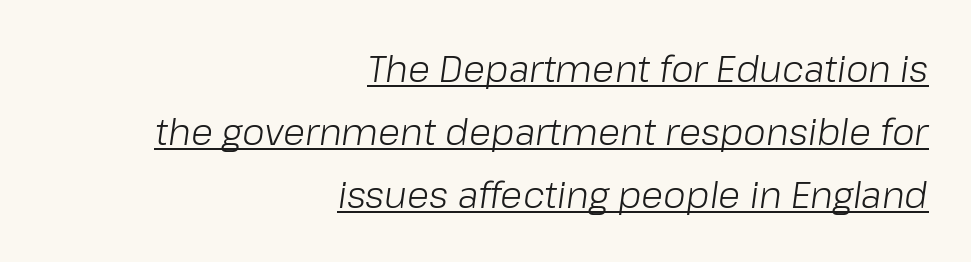
Q: Is the text bold? A: No.
Q: Is the text italic (slanted)? A: Yes, it leans right by about 8 degrees.
Q: Is the text underlined? A: Yes.
Q: How is the paragraph aligned? A: Right-aligned.
Q: Is the spacing between letters normal or unusually wide? A: Normal.
Q: Width (condensed, normal, or wide)? A: Normal.
Q: Stroke contrast? A: Low.
Q: x-height? A: Medium.
Q: Monospaced? A: No.
